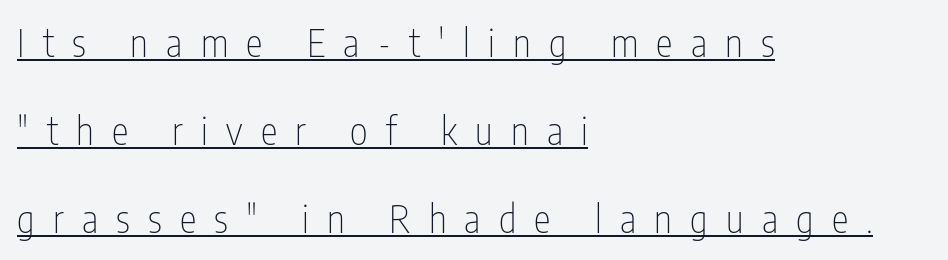
{"serif": "no", "italic": "no", "bold": "no", "weight": "thin", "width": "condensed", "stroke_contrast": "low", "x_height": "medium", "monospaced": "no", "underline": "yes", "align": "left", "line_spacing": "loose", "line_spacing_ratio": 2.32, "letter_spacing": "wide", "letter_spacing_em": 0.48, "glyph_px": 38}
